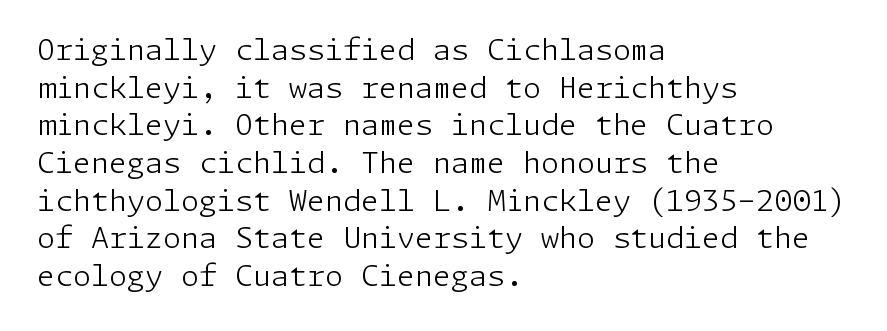
The image shows 29 px light sans-serif type, upright; set left-aligned, normal line spacing (1.3x), normal letter spacing, not underlined; low stroke contrast and a medium x-height.
